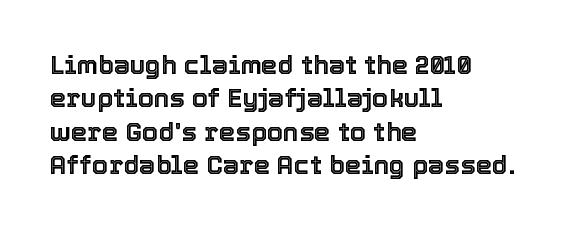
Beneath every word, the page is bare. Evenly set lines give the paragraph a standard silhouette. The compositor pushed each line to the left boundary. Spacing between characters is what you'd get straight out of the box. When letters stand straight like this, we call the style roman or upright.
